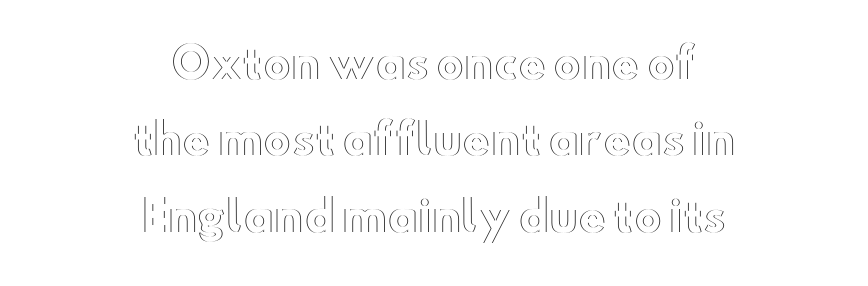
Horizontally, the lines are justified to the midpoint only. The type is set solid horizontally, with unmodified tracking. The axis of the letterforms is exactly vertical. Descenders hang freely into open space.
